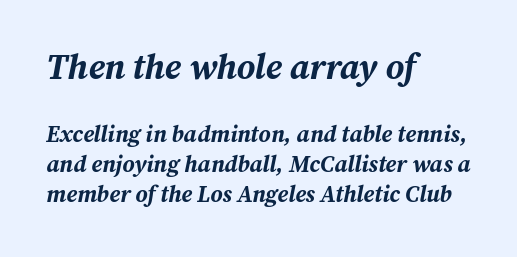
The earlier block is typeset at a bigger size than the later block. Each glyph is drawn with heavy, bold strokes. These lines are set flush left with a ragged right edge. Lines of text with bare space underneath. This rendering leaves character spacing at its baseline value.
